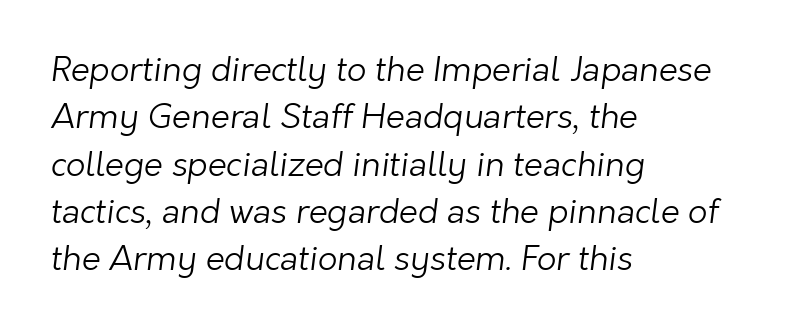
Q: Is the text bold? A: No.
Q: Is the typeface a serif or a sans-serif typeface? A: Sans-serif.
Q: Is the text underlined? A: No.
Q: How is the paragraph aligned? A: Left-aligned.
Q: Is the spacing between letters normal or unusually wide? A: Normal.
Q: Is the spacing between lines tight, normal or loose? A: Normal.
Q: Width (condensed, normal, or wide)? A: Normal.
Q: Stroke contrast? A: Low.
Q: x-height? A: Medium.
Q: Monospaced? A: No.
